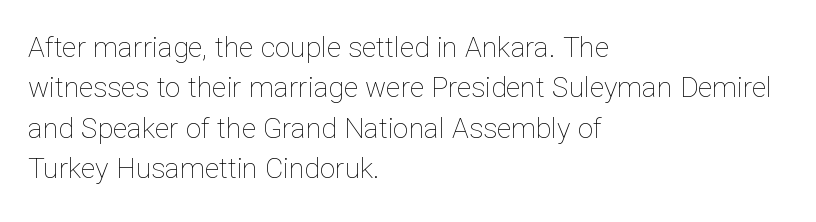
Upright lettering throughout. The weight would be labelled regular, book, light, or lighter still. Where is the straight margin? On the left. The strip under each line holds only bare page. Nobody touched the tracking dial on this one. Proportional: the letters do not fall into vertical columns.
